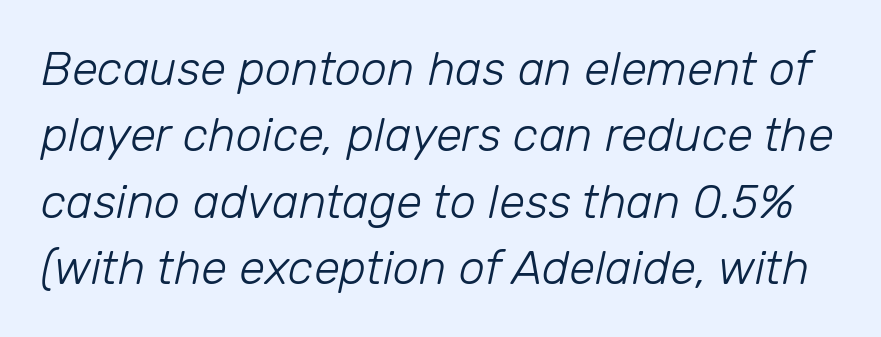
The image shows 47 px light type, italic (leaning right); set normal line spacing (1.41x), normal letter spacing, not underlined; low stroke contrast and a medium x-height.
